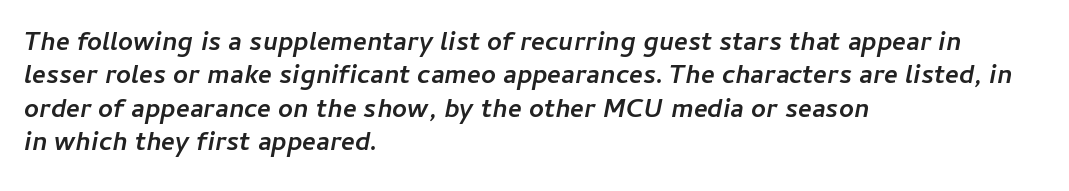
How would I describe the line gaps? Plain and ordinary. Standard letterfit; no display-style spreading of the glyphs. The face used here has a pronounced slope to its letters. The words here are not underlined. The letters are bold, with thick, heavy strokes. Alignment: flush left.
